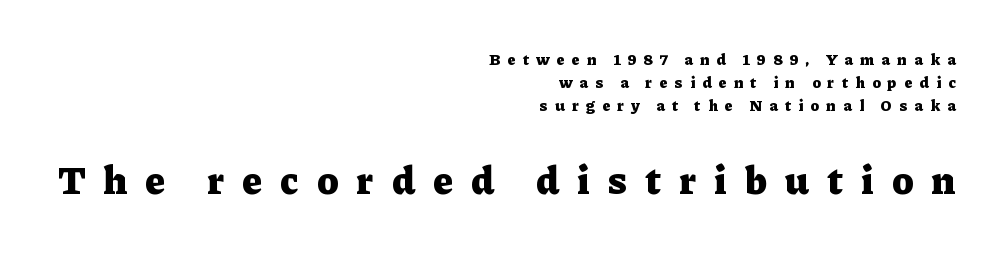
{"serif": "yes", "italic": "no", "bold": "yes", "weight": "heavy", "width": "normal", "stroke_contrast": "low", "x_height": "medium", "monospaced": "no", "underline": "no", "align": "right", "line_spacing": "normal", "line_spacing_ratio": 1.45, "letter_spacing": "wide", "letter_spacing_em": 0.46, "larger_block": "second", "size_ratio": 2.5, "glyph_px": 40}
